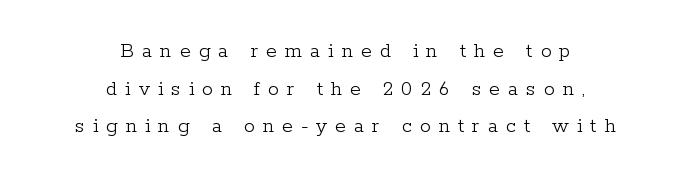
The lines in this sample share a center point and differ in where they start and stop. Rendered with straight, roman letterforms. Heft: none added — not bold. Descender tails drop into unmarked territory. How are the letters spaced? Widely, with obvious added tracking.
